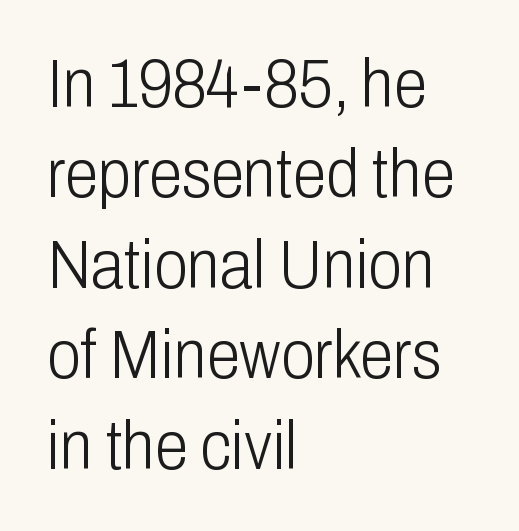
The image shows 68 px light, condensed sans-serif type, upright; set left-aligned, normal line spacing (1.33x), normal letter spacing, not underlined; low stroke contrast and a medium x-height.
